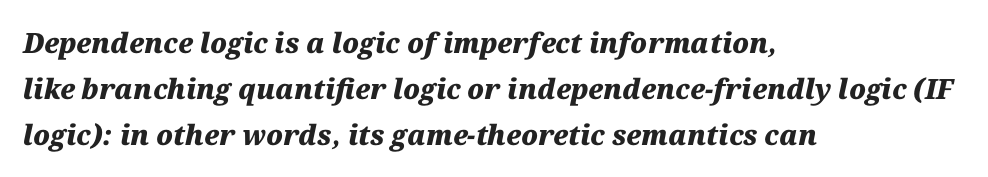
Quick note: italic. Letters rest on an invisible, unmarked baseline. Set as a true bold cut, around the 700 mark. Honestly, the letter spacing is just normal — you wouldn't notice it. The rendering anchors every line to the left-hand side. The passage shown is typed in a proportional face where columns would drift.
